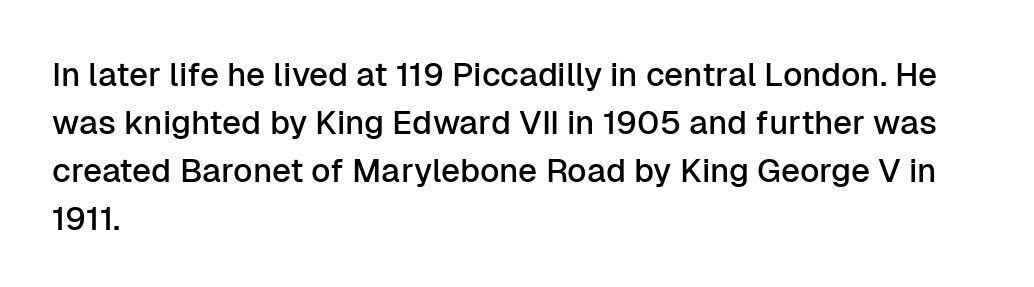
Q: Is the text italic (slanted)? A: No, it is upright.
Q: Is the typeface a serif or a sans-serif typeface? A: Sans-serif.
Q: Is the text underlined? A: No.
Q: How is the paragraph aligned? A: Left-aligned.
Q: Is the spacing between letters normal or unusually wide? A: Normal.
Q: Is the spacing between lines tight, normal or loose? A: Normal.
Q: Width (condensed, normal, or wide)? A: Normal.
Q: Stroke contrast? A: Low.
Q: x-height? A: Medium.
Q: Monospaced? A: No.
